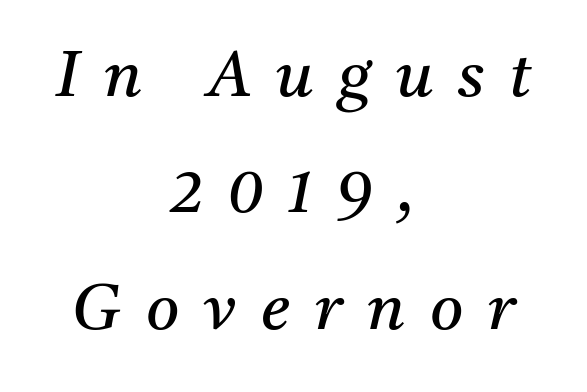
The image shows 64 px regular-weight serif type, italic (leaning right); set centered, line spacing 1.82x, unusually wide letter spacing (+0.39 em), not underlined; medium stroke contrast and a medium x-height.
